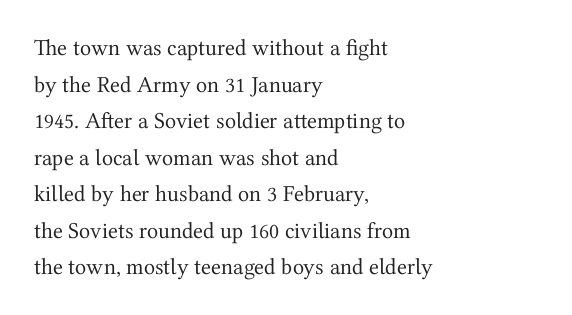
The image shows 23 px text type, upright; set left-aligned, normal line spacing (1.59x), normal letter spacing, not underlined.
